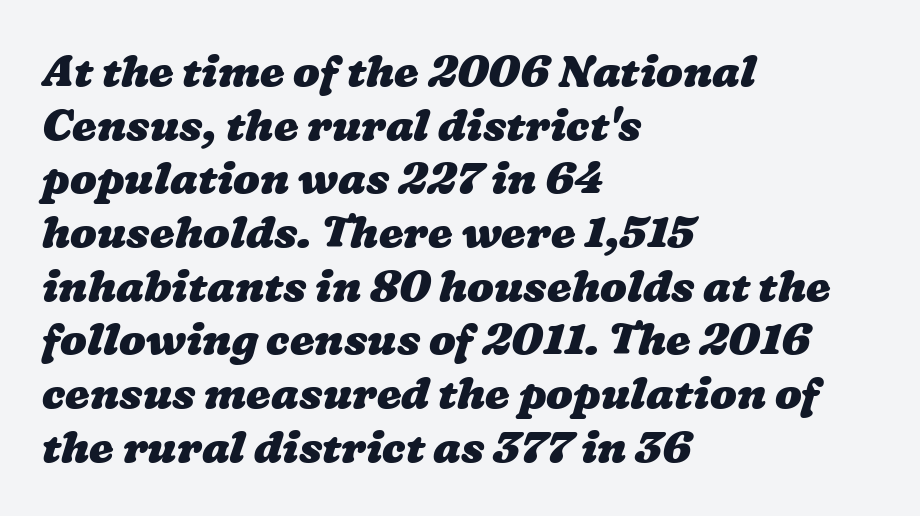
Q: Is the text bold? A: Yes.
Q: Is the text underlined? A: No.
Q: How is the paragraph aligned? A: Left-aligned.
Q: Is the spacing between letters normal or unusually wide? A: Normal.
Q: Width (condensed, normal, or wide)? A: Wide.
Q: Stroke contrast? A: Low.
Q: x-height? A: Medium.
Q: Monospaced? A: No.
